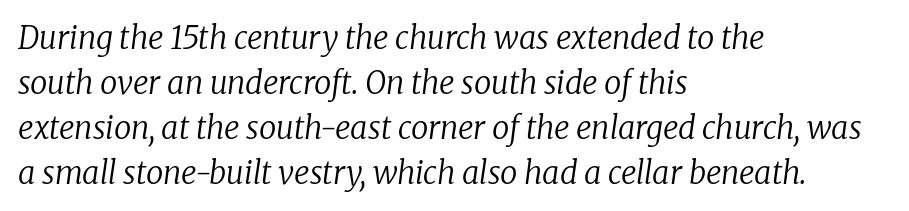
Q: Is the text bold? A: No.
Q: Is the text italic (slanted)? A: Yes, it leans right by about 8 degrees.
Q: Is the typeface a serif or a sans-serif typeface? A: Serif.
Q: Is the text underlined? A: No.
Q: How is the paragraph aligned? A: Left-aligned.
Q: Is the spacing between letters normal or unusually wide? A: Normal.
Q: Is the spacing between lines tight, normal or loose? A: Normal.
Q: Width (condensed, normal, or wide)? A: Normal.
Q: Stroke contrast? A: Low.
Q: x-height? A: Medium.
Q: Monospaced? A: No.
